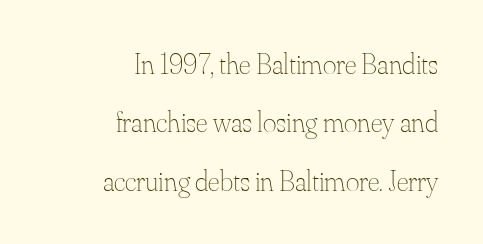
{"italic": "no", "bold": "no", "weight": "thin", "width": "normal", "stroke_contrast": "medium", "x_height": "small", "monospaced": "no", "underline": "no", "align": "right", "line_spacing": "loose", "line_spacing_ratio": 2.01, "letter_spacing": "normal", "letter_spacing_em": 0.0, "glyph_px": 29}
